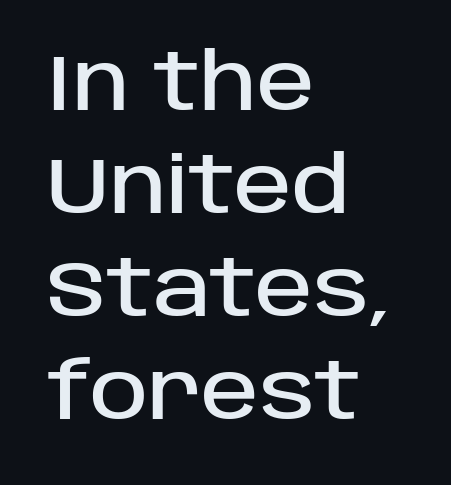
The image shows 78 px sans-serif type, upright; set left-aligned, normal line spacing (1.32x), normal letter spacing, not underlined; low stroke contrast and a large x-height.
